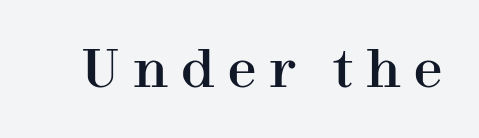
Ordinary non-slanted type is in use. Looks like regular typesetting: each glyph gets only the width it needs. The area under the type is left untouched. This sample uses a serif face. Spacing between characters has been opened up far beyond the box default.
